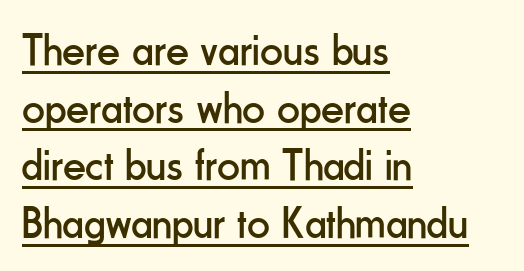
Q: Is the text bold? A: No.
Q: Is the text italic (slanted)? A: No, it is upright.
Q: Is the typeface a serif or a sans-serif typeface? A: Sans-serif.
Q: Is the text underlined? A: Yes.
Q: How is the paragraph aligned? A: Left-aligned.
Q: Is the spacing between letters normal or unusually wide? A: Normal.
Q: Is the spacing between lines tight, normal or loose? A: Normal.
Q: Width (condensed, normal, or wide)? A: Condensed.
Q: Stroke contrast? A: Low.
Q: x-height? A: Small.
Q: Monospaced? A: No.
